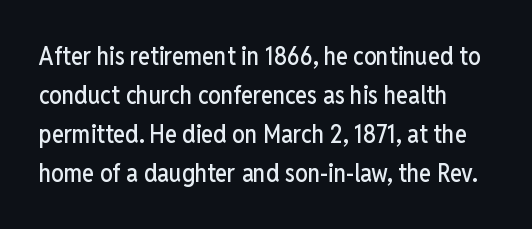
{"italic": "no", "underline": "no", "align": "left", "line_spacing": "normal", "line_spacing_ratio": 1.56, "letter_spacing": "normal", "letter_spacing_em": 0.0, "glyph_px": 25}
